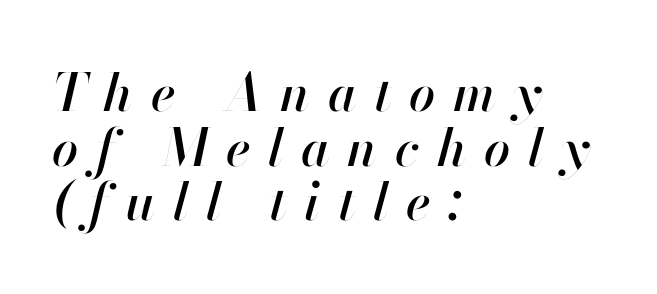
Glance below the letters and you will spot only blank space. The glyphs look as if they've been sheared to an angle. Characters follow at a spacing far wider than the type designer built in. The rag falls on the right side of this text block.
